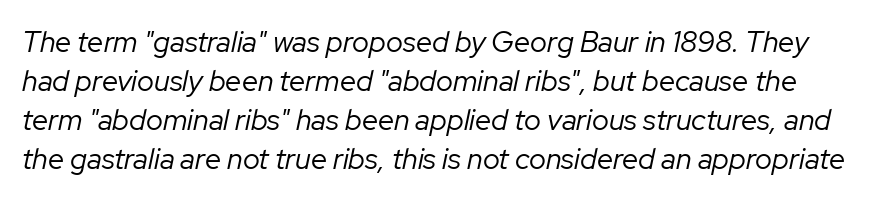
{"italic": "yes", "lean": "right", "slant_degrees": 12, "bold": "no", "weight": "regular", "width": "normal", "stroke_contrast": "low", "x_height": "medium", "monospaced": "no", "underline": "no", "line_spacing": "normal", "line_spacing_ratio": 1.34, "letter_spacing": "normal", "letter_spacing_em": 0.0, "glyph_px": 29}
